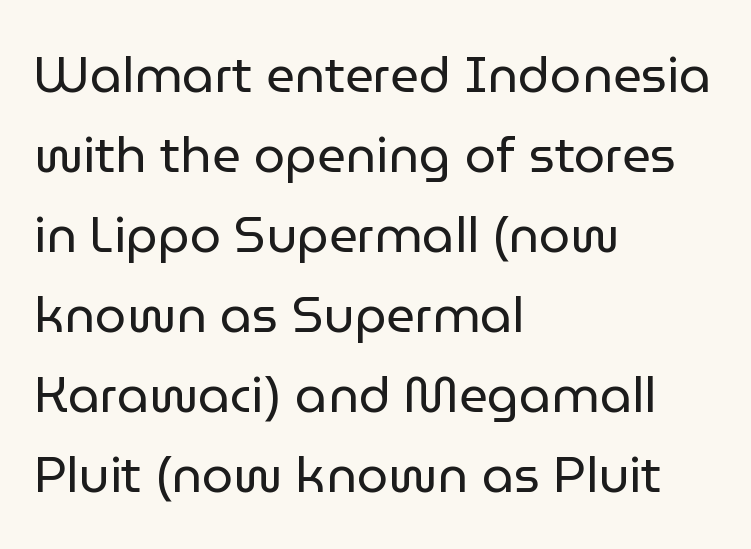
The image shows 50 px regular-weight sans-serif type, upright; set left-aligned, normal line spacing (1.6x), normal letter spacing, not underlined; low stroke contrast and a medium x-height.
